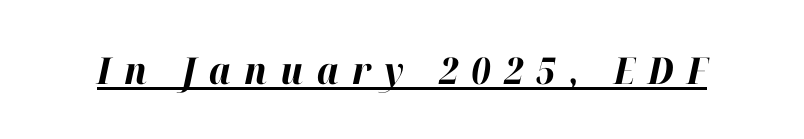
Tracking here is generous; glyphs stand well apart from one another. The face used here has a pronounced slope to its letters. Thick stems and heavy bowls — unmistakably bold. Proportional: the letters do not fall into vertical columns. Students, observe the line beneath the letters — that is underlining.
